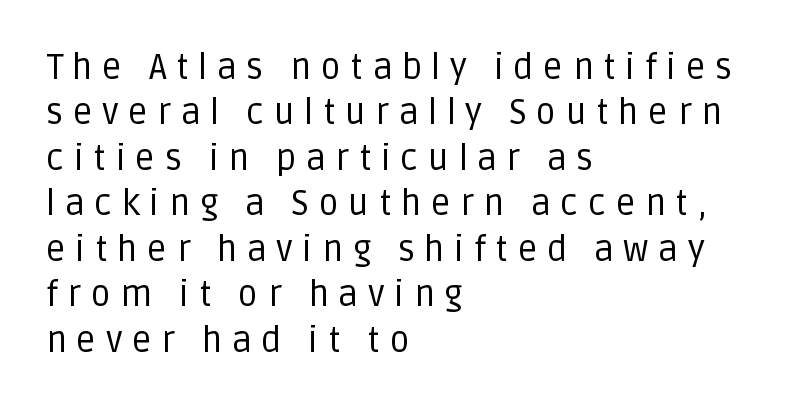
{"serif": "no", "italic": "no", "bold": "no", "weight": "regular", "width": "normal", "stroke_contrast": "low", "x_height": "large", "monospaced": "no", "underline": "no", "align": "left", "line_spacing": "normal", "line_spacing_ratio": 1.3, "letter_spacing": "wide", "letter_spacing_em": 0.27, "glyph_px": 35}
